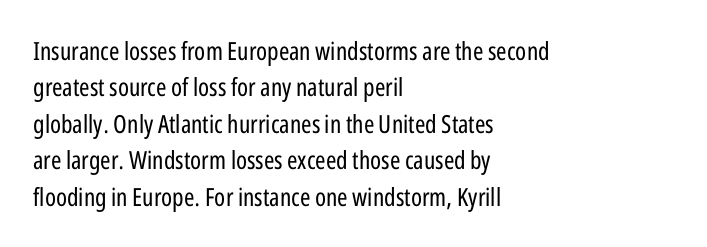
The image shows 25 px text type, upright; set left-aligned, normal line spacing (1.46x), normal letter spacing, not underlined.
